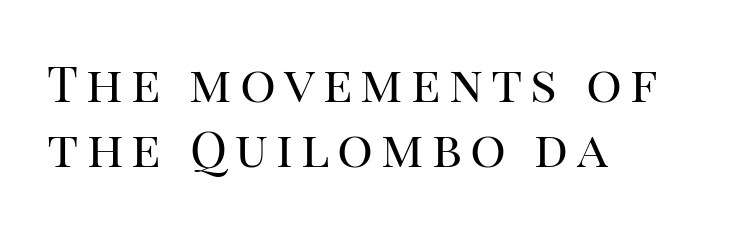
No heavy texture on the line: the type isn't bold. Leading: standard. The specimen reads as upright at a glance. The face used here is proportionally spaced, like ordinary book or web type.
